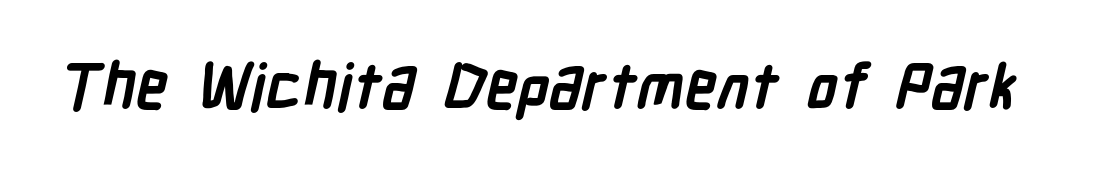
The image shows 63 px semibold, condensed sans-serif type; set normal letter spacing, not underlined; low stroke contrast and a medium x-height.
